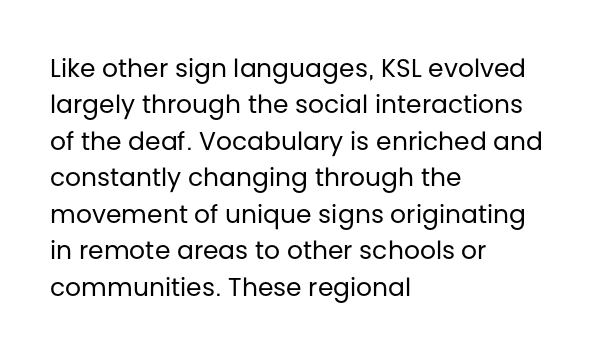
Q: Is the text bold? A: No.
Q: Is the text italic (slanted)? A: No, it is upright.
Q: Is the text underlined? A: No.
Q: How is the paragraph aligned? A: Left-aligned.
Q: Is the spacing between letters normal or unusually wide? A: Normal.
Q: Is the spacing between lines tight, normal or loose? A: Normal.
